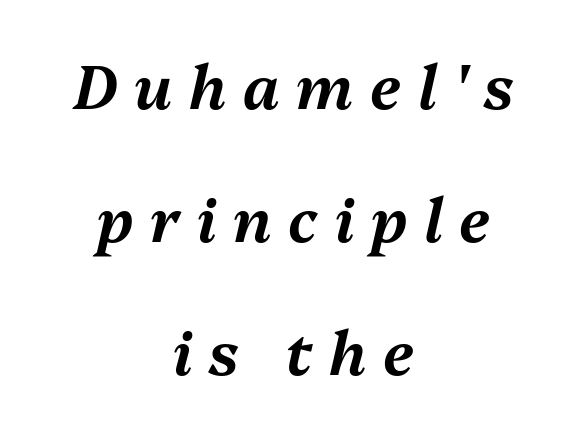
{"italic": "yes", "lean": "right", "slant_degrees": 13, "width": "normal", "stroke_contrast": "medium", "x_height": "medium", "monospaced": "no", "underline": "no", "align": "center", "line_spacing": "loose", "line_spacing_ratio": 2.22, "letter_spacing": "wide", "letter_spacing_em": 0.28, "glyph_px": 60}
